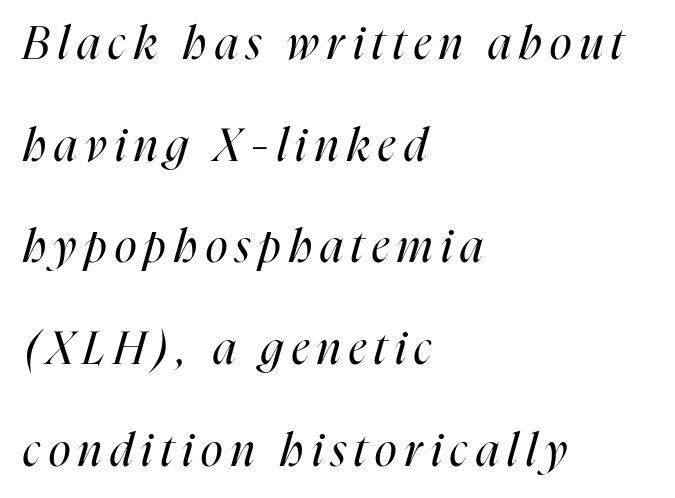
Q: Is the text bold? A: No.
Q: Is the text italic (slanted)? A: Yes, it leans right by about 16 degrees.
Q: Is the text underlined? A: No.
Q: How is the paragraph aligned? A: Left-aligned.
Q: Is the spacing between lines tight, normal or loose? A: Loose.
Q: Width (condensed, normal, or wide)? A: Condensed.
Q: Stroke contrast? A: High.
Q: x-height? A: Medium.
Q: Monospaced? A: No.
